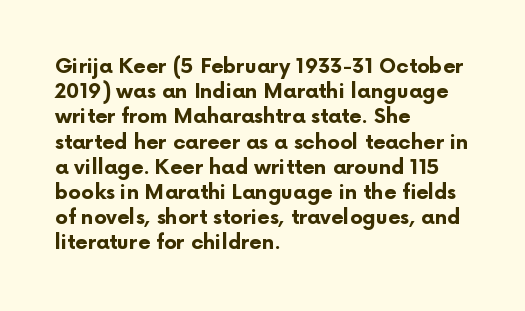
{"italic": "no", "bold": "yes", "underline": "no", "align": "left", "line_spacing": "normal", "line_spacing_ratio": 1.26, "letter_spacing": "normal", "letter_spacing_em": 0.0, "glyph_px": 20}
